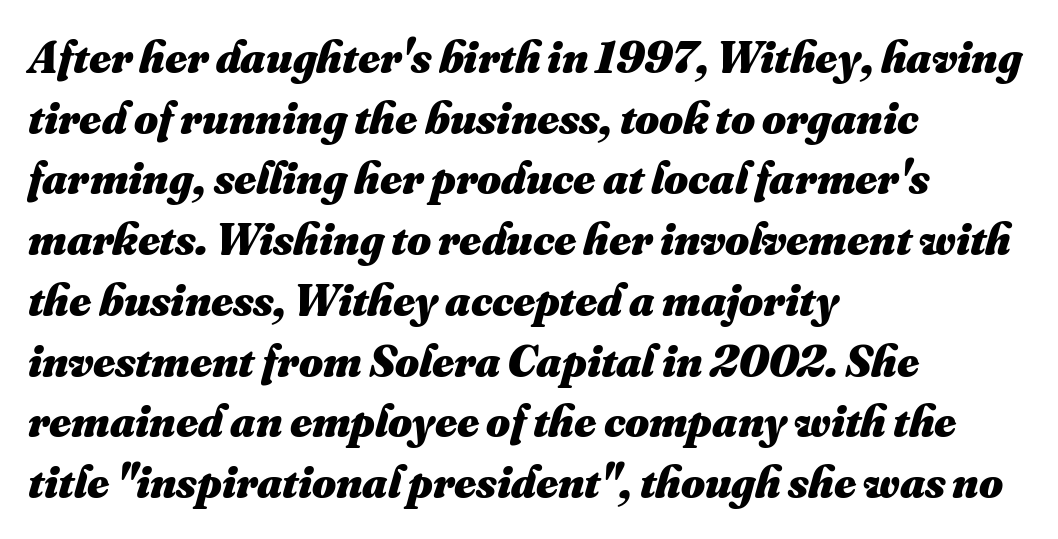
{"bold": "yes", "weight": "heavy", "width": "normal", "stroke_contrast": "medium", "x_height": "small", "monospaced": "no", "underline": "no", "align": "left", "line_spacing": "normal", "line_spacing_ratio": 1.32, "letter_spacing": "normal", "letter_spacing_em": 0.0, "glyph_px": 46}
